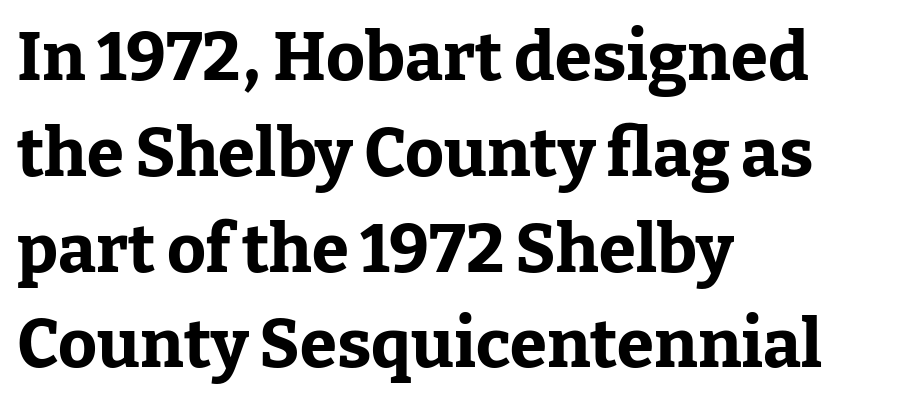
{"serif": "yes", "italic": "no", "bold": "yes", "weight": "bold", "width": "normal", "stroke_contrast": "low", "x_height": "medium", "monospaced": "no", "underline": "no", "align": "left", "line_spacing": "normal", "line_spacing_ratio": 1.43, "letter_spacing": "normal", "letter_spacing_em": 0.0, "glyph_px": 67}
